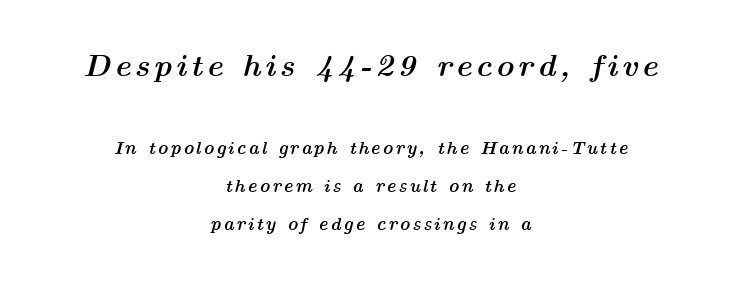
The string is rendered with underlining switched off. Think of a printed novel: that variable character pitch is what you see here. Successive baselines arrive slowly, with a big drop between each. Compared with a flush-left layout, this one balances lines on the center instead. Of the two passages, the one on top uses the larger point size.
